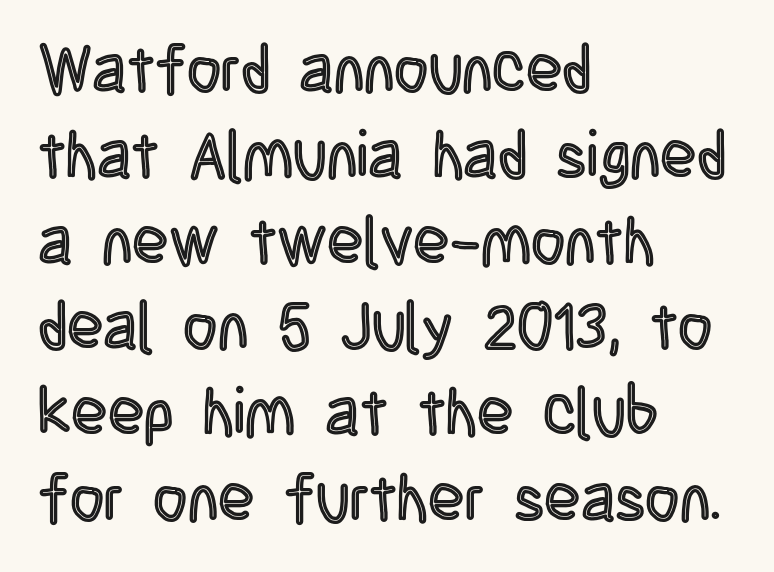
Q: Is the text italic (slanted)? A: No, it is upright.
Q: Is the text underlined? A: No.
Q: How is the paragraph aligned? A: Left-aligned.
Q: Is the spacing between letters normal or unusually wide? A: Normal.
Q: Is the spacing between lines tight, normal or loose? A: Normal.
Q: Width (condensed, normal, or wide)? A: Condensed.
Q: x-height? A: Large.
Q: Monospaced? A: No.
